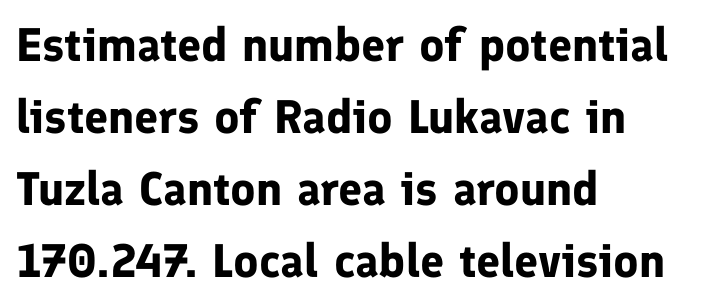
The image shows 47 px bold sans-serif type, upright; set left-aligned, normal line spacing (1.53x), normal letter spacing, not underlined; low stroke contrast and a medium x-height.
